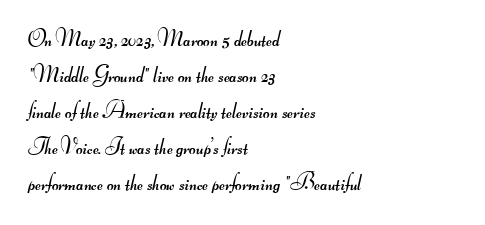
{"bold": "no", "underline": "no", "align": "left", "line_spacing": "normal", "line_spacing_ratio": 1.57, "letter_spacing": "normal", "letter_spacing_em": 0.0, "glyph_px": 23}
